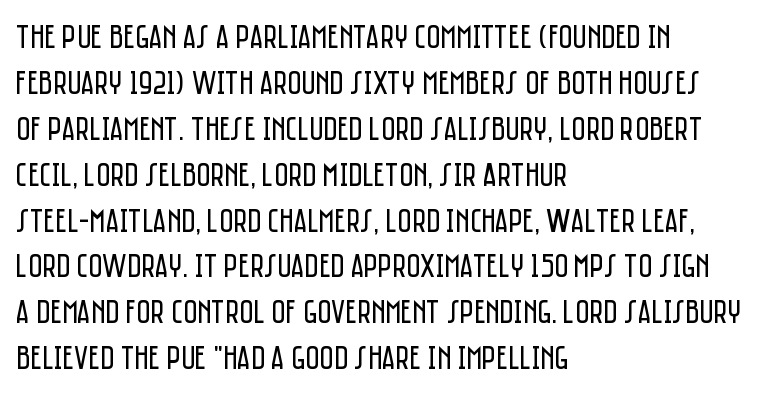
The image shows 34 px regular-weight, condensed sans-serif type, upright; set left-aligned, normal line spacing (1.35x), normal letter spacing, not underlined; low stroke contrast and a large x-height.
